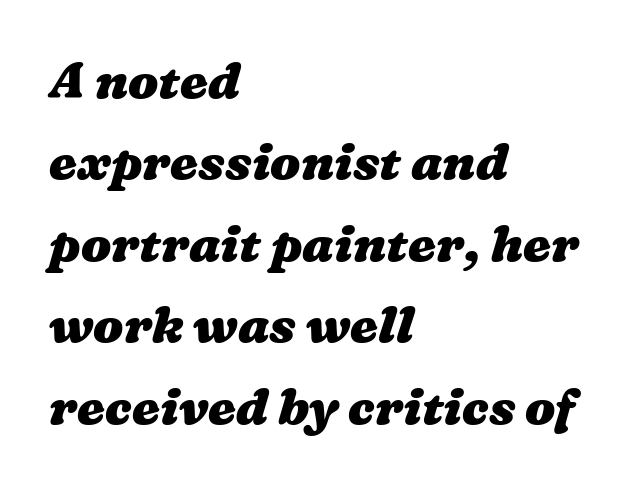
Q: Is the text bold? A: Yes.
Q: Is the text underlined? A: No.
Q: How is the paragraph aligned? A: Left-aligned.
Q: Is the spacing between letters normal or unusually wide? A: Normal.
Q: Is the spacing between lines tight, normal or loose? A: Normal.
Q: Width (condensed, normal, or wide)? A: Wide.
Q: Stroke contrast? A: Medium.
Q: x-height? A: Medium.
Q: Monospaced? A: No.
